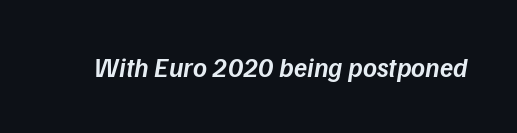
{"italic": "yes", "lean": "right", "slant_degrees": 9, "bold": "semi", "underline": "no", "letter_spacing": "normal", "letter_spacing_em": 0.0, "glyph_px": 27}
